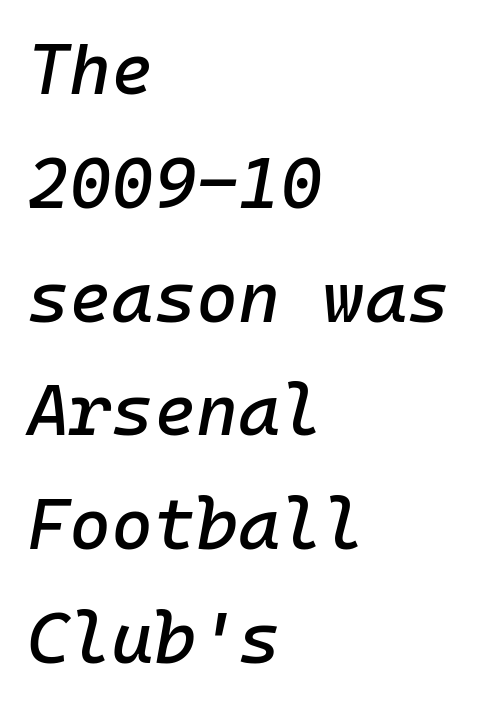
{"italic": "yes", "lean": "right", "slant_degrees": 10, "width": "normal", "stroke_contrast": "low", "x_height": "medium", "monospaced": "yes", "underline": "no", "align": "left", "line_spacing": "normal", "line_spacing_ratio": 1.58, "letter_spacing": "normal", "letter_spacing_em": 0.0, "glyph_px": 72}
